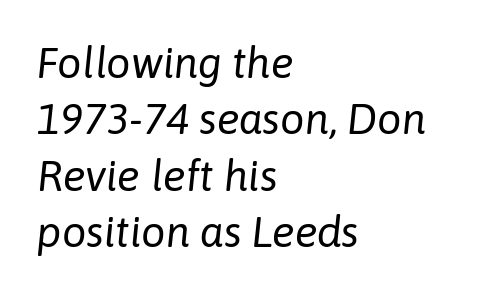
The image shows 43 px regular-weight type, italic (leaning right); set left-aligned, normal line spacing (1.31x), normal letter spacing, not underlined; low stroke contrast and a medium x-height.
